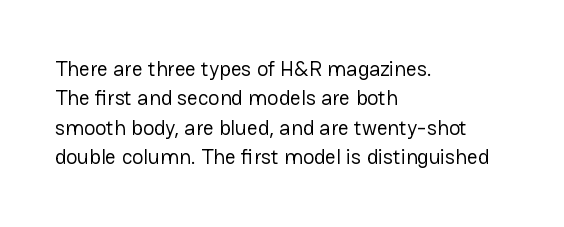
The image shows 21 px text type, upright; set left-aligned, normal line spacing (1.4x), normal letter spacing, not underlined.
